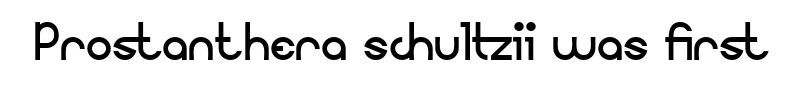
The rendering shows plain stroke endings on the letterforms — a sans-serif design. The face looks like a standard text weight, possibly lighter. You could not count columns in this text — the font is proportionally spaced. Standard letterfit; no display-style spreading of the glyphs.
